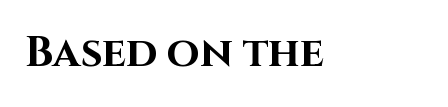
The image shows 42 px bold sans-serif type, upright; set left-aligned, normal letter spacing, not underlined; high stroke contrast and a large x-height.
